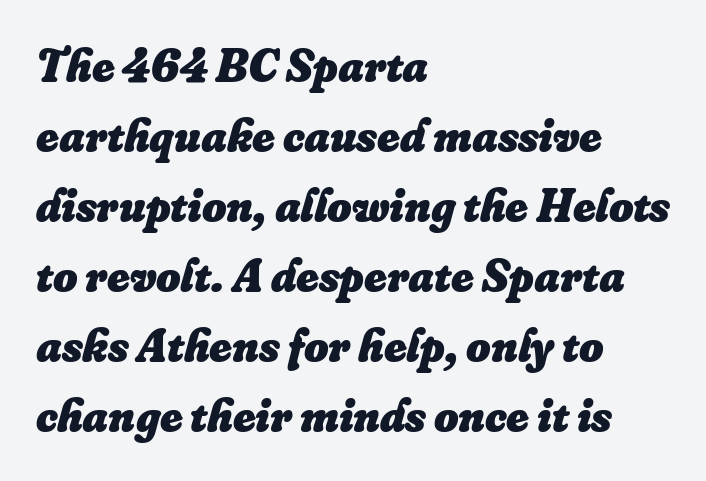
{"italic": "yes", "lean": "right", "slant_degrees": 16, "bold": "yes", "weight": "heavy", "width": "normal", "stroke_contrast": "low", "x_height": "small", "monospaced": "no", "underline": "no", "align": "left", "line_spacing": "normal", "line_spacing_ratio": 1.49, "letter_spacing": "normal", "letter_spacing_em": 0.0, "glyph_px": 47}
